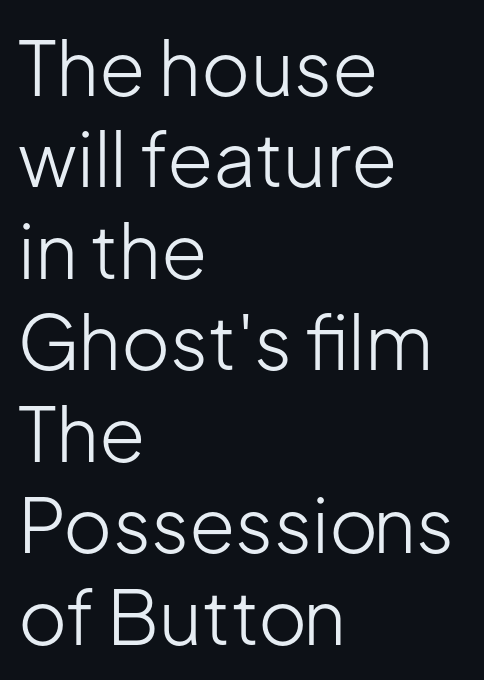
{"serif": "no", "italic": "no", "bold": "no", "weight": "light", "width": "normal", "stroke_contrast": "low", "x_height": "medium", "monospaced": "no", "underline": "no", "align": "left", "line_spacing_ratio": 1.22, "letter_spacing": "normal", "letter_spacing_em": 0.0, "glyph_px": 75}
